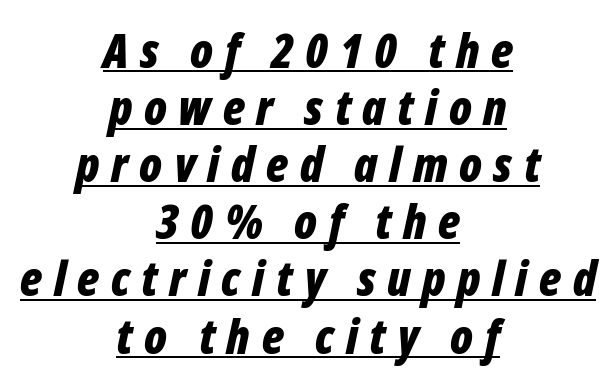
{"italic": "yes", "lean": "right", "slant_degrees": 12, "bold": "yes", "weight": "bold", "width": "condensed", "stroke_contrast": "low", "x_height": "medium", "monospaced": "no", "underline": "yes", "align": "center", "line_spacing_ratio": 1.19, "letter_spacing": "wide", "letter_spacing_em": 0.24, "glyph_px": 48}
